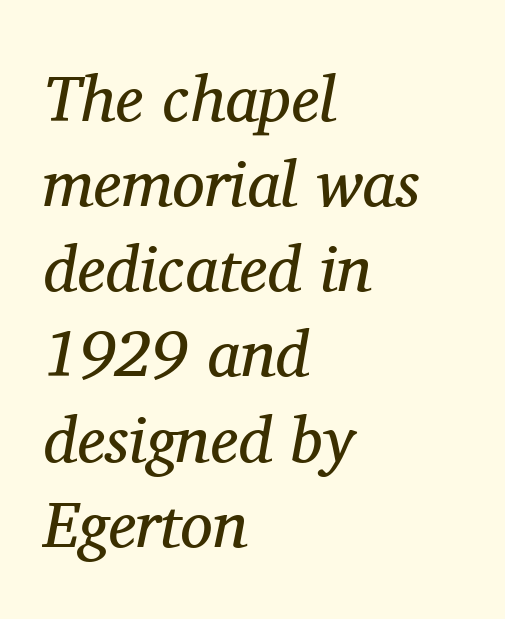
The image shows 65 px regular-weight serif type, italic (leaning right); set left-aligned, normal line spacing (1.31x), normal letter spacing, not underlined; medium stroke contrast and a medium x-height.
